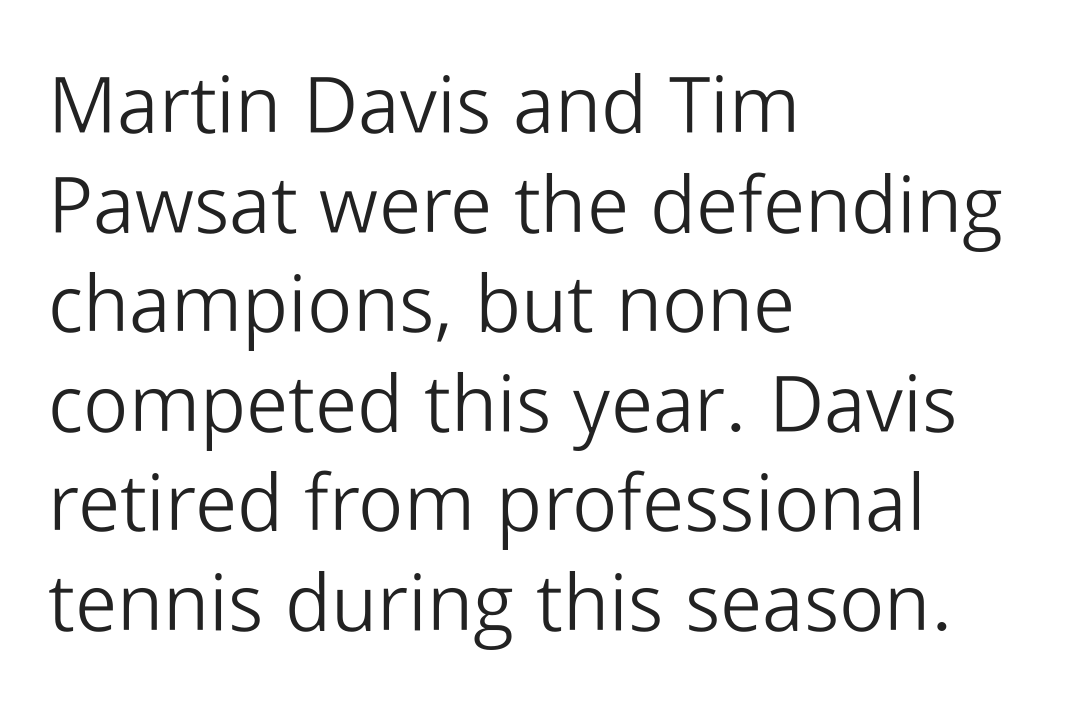
{"serif": "no", "italic": "no", "bold": "no", "weight": "light", "width": "normal", "stroke_contrast": "low", "x_height": "medium", "monospaced": "no", "underline": "no", "align": "left", "line_spacing": "normal", "line_spacing_ratio": 1.26, "letter_spacing": "normal", "letter_spacing_em": 0.0, "glyph_px": 79}
